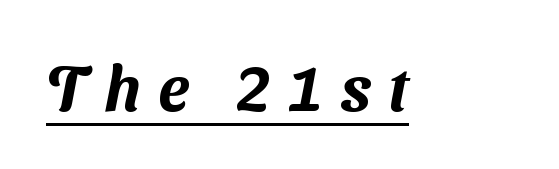
The letters are spread apart with noticeably loose tracking. You could not count columns in this text — the font is proportionally spaced. The glyphs are accompanied by a horizontal stroke just below them. The passage shown is typeset with a sans-serif family.
